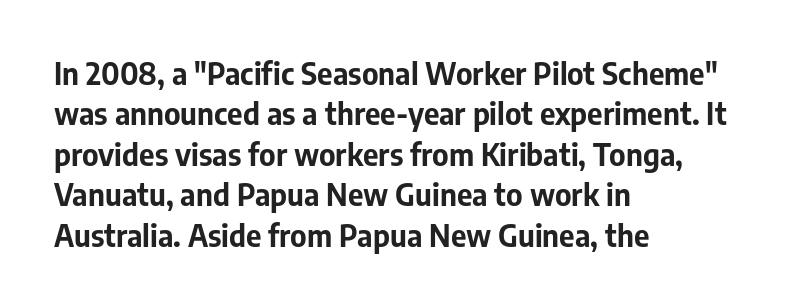
Compared with an ordinary text face, these strokes are far heavier — a full bold. The rendering uses a moderate line-height, typical for paragraphs. Does the type have serifs? No, each stem ends abruptly. Quick note: underline off. No extra tracking has been applied to these lines.
